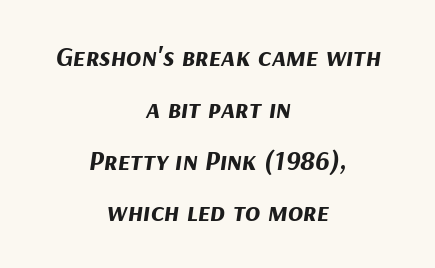
Words float on clear page, feet unadorned. An italicized treatment has been applied to the whole sample. Do the characters align in a grid? No, the font is proportional. Caption: standard tracking, unaltered. Weight: bold.
